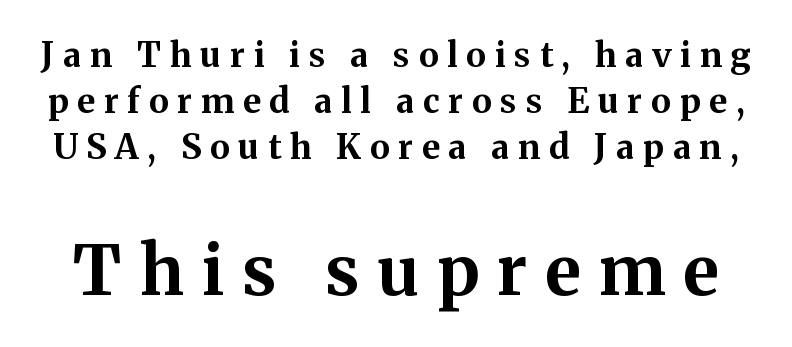
Q: Is the text bold? A: Yes.
Q: Is the text italic (slanted)? A: No, it is upright.
Q: Is the typeface a serif or a sans-serif typeface? A: Serif.
Q: Is the text underlined? A: No.
Q: Is the spacing between letters normal or unusually wide? A: Unusually wide.
Q: Is the spacing between lines tight, normal or loose? A: Normal.
Q: Which block of text is set in a larger size, the first (top) or the second (bottom)? A: The second (bottom) one.
Q: Width (condensed, normal, or wide)? A: Normal.
Q: Stroke contrast? A: Medium.
Q: x-height? A: Medium.
Q: Monospaced? A: No.
